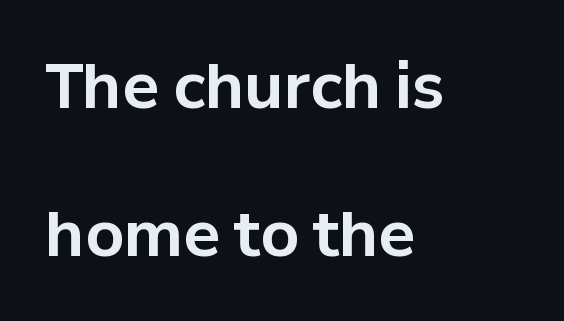
Q: Is the text bold? A: Yes.
Q: Is the text italic (slanted)? A: No, it is upright.
Q: Is the typeface a serif or a sans-serif typeface? A: Sans-serif.
Q: Is the text underlined? A: No.
Q: How is the paragraph aligned? A: Left-aligned.
Q: Is the spacing between letters normal or unusually wide? A: Normal.
Q: Is the spacing between lines tight, normal or loose? A: Loose.
Q: Width (condensed, normal, or wide)? A: Normal.
Q: Stroke contrast? A: Low.
Q: x-height? A: Medium.
Q: Monospaced? A: No.
